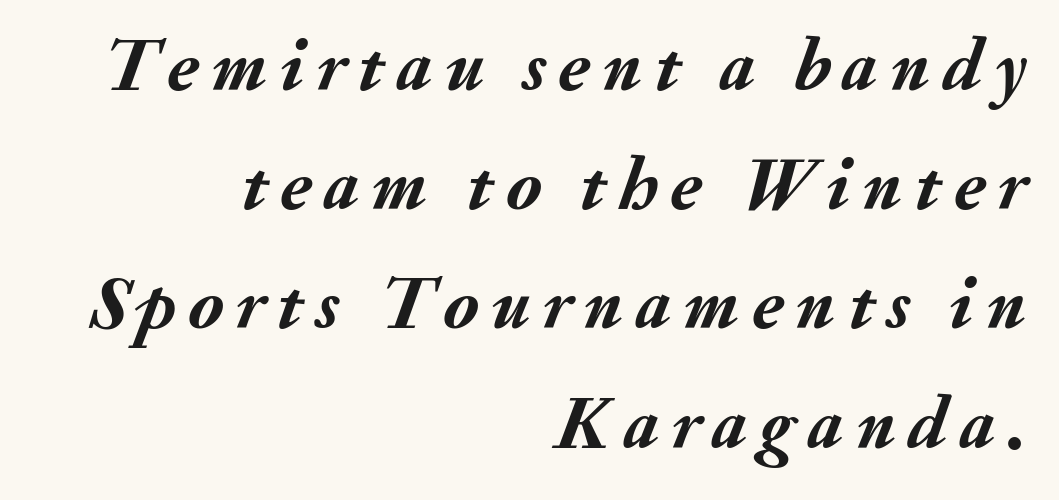
Typesetter's note: full bold, strokes at maximum text heaviness. The designer left line spacing at the default. Descenders are the only things crossing below the line. Spacing verdict: proportional, widths tailored to each character. This rendering uses right alignment, leaving the left contour irregular. Observe the lean: these are italic letterforms.
